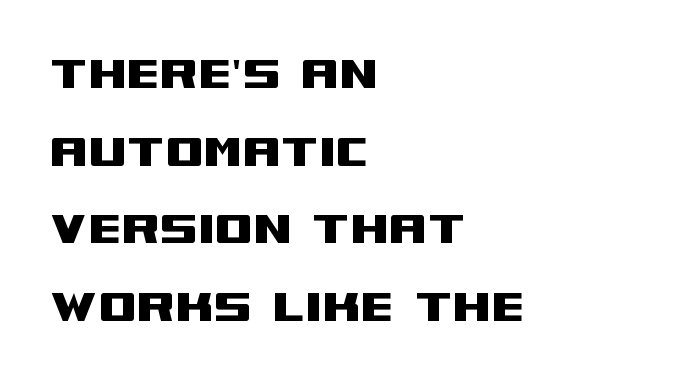
The image shows 55 px wide sans-serif type, upright; set left-aligned, normal line spacing (1.41x), normal letter spacing, not underlined; medium stroke contrast and a large x-height.
